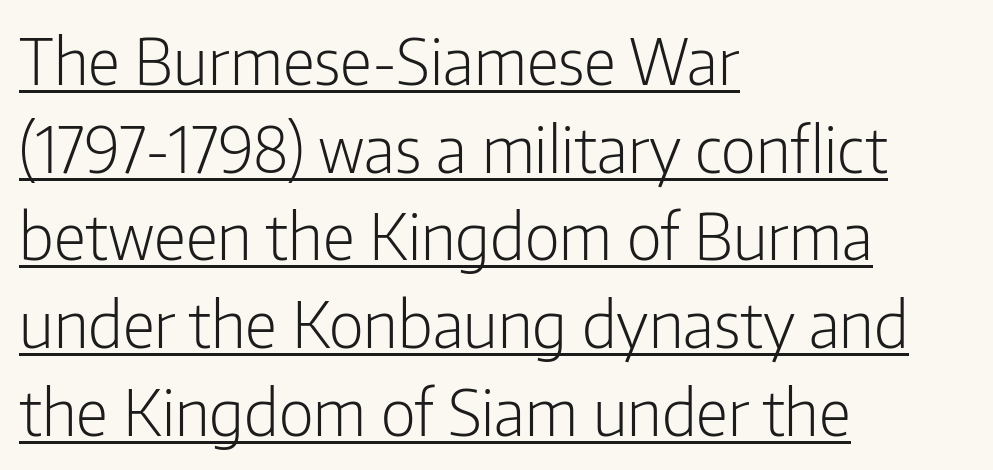
{"serif": "no", "italic": "no", "bold": "no", "weight": "light", "width": "condensed", "stroke_contrast": "low", "x_height": "medium", "monospaced": "no", "underline": "yes", "align": "left", "line_spacing": "normal", "line_spacing_ratio": 1.37, "letter_spacing": "normal", "letter_spacing_em": 0.0, "glyph_px": 64}
